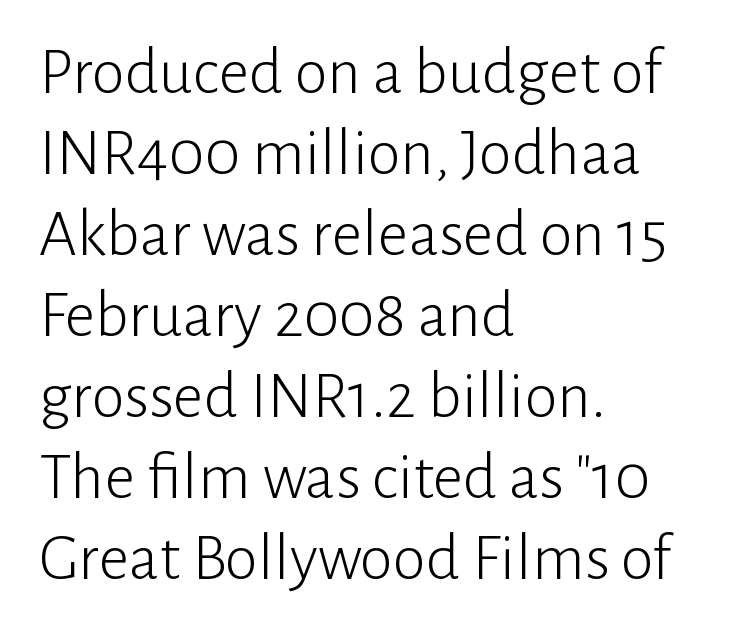
The image shows 67 px light sans-serif type, upright; set left-aligned, line spacing 1.21x, normal letter spacing, not underlined; low stroke contrast and a medium x-height.
